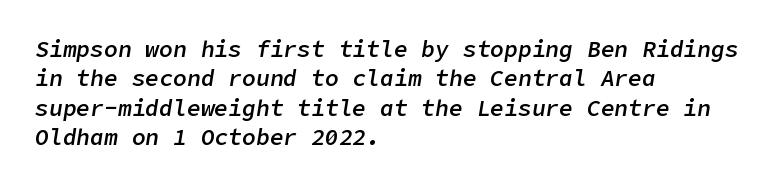
The image shows 23 px text type, italic (leaning right); set left-aligned, normal line spacing (1.28x), normal letter spacing, not underlined.
